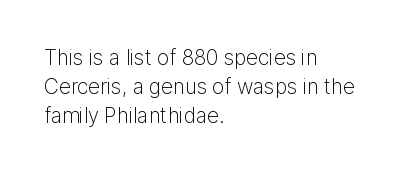
{"italic": "no", "bold": "no", "underline": "no", "align": "left", "line_spacing": "normal", "line_spacing_ratio": 1.39, "letter_spacing": "normal", "letter_spacing_em": 0.0, "glyph_px": 21}
